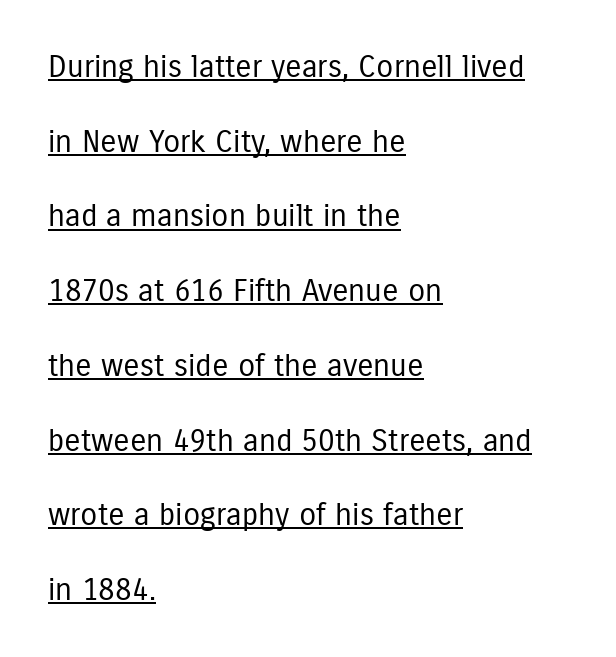
Type style note: lacks serifs. The weight would be labelled regular, book, light, or lighter still. Is this a fixed-width face? No — the glyphs have proportional, varying widths. The letters stand upright; this is a roman face. Layout note: lines flush left. This sample uses plain, unmodified letter spacing.
